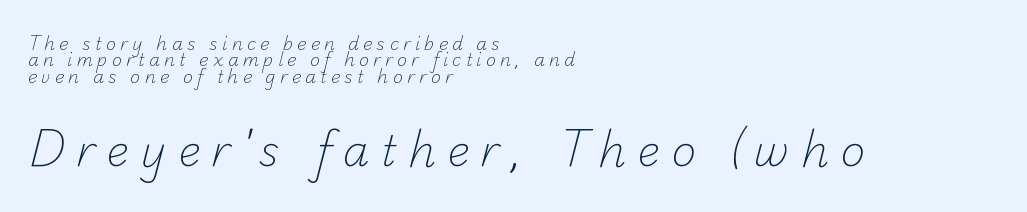
{"serif": "no", "bold": "no", "weight": "light", "width": "normal", "stroke_contrast": "low", "x_height": "small", "monospaced": "no", "underline": "no", "align": "left", "line_spacing": "tight", "line_spacing_ratio": 0.96, "letter_spacing": "wide", "letter_spacing_em": 0.25, "larger_block": "second", "size_ratio": 2.53, "glyph_px": 43}
